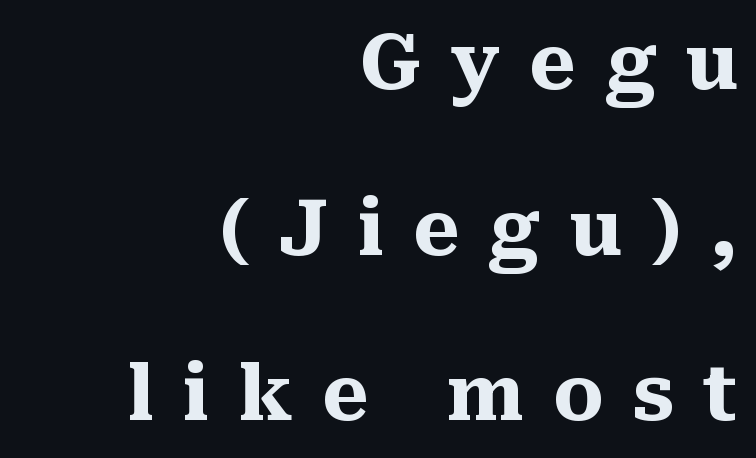
The image shows 76 px heavy serif type, upright; set right-aligned, loose line spacing (2.18x), unusually wide letter spacing (+0.38 em), not underlined; medium stroke contrast and a medium x-height.
